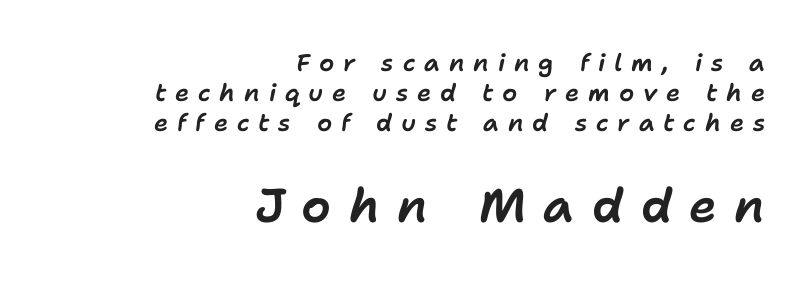
The image shows 47 px text type, italic (leaning right); set right-aligned, normal line spacing (1.25x), unusually wide letter spacing (+0.37 em), not underlined; the second (bottom) block is 1.96x larger; low stroke contrast and a medium x-height.
